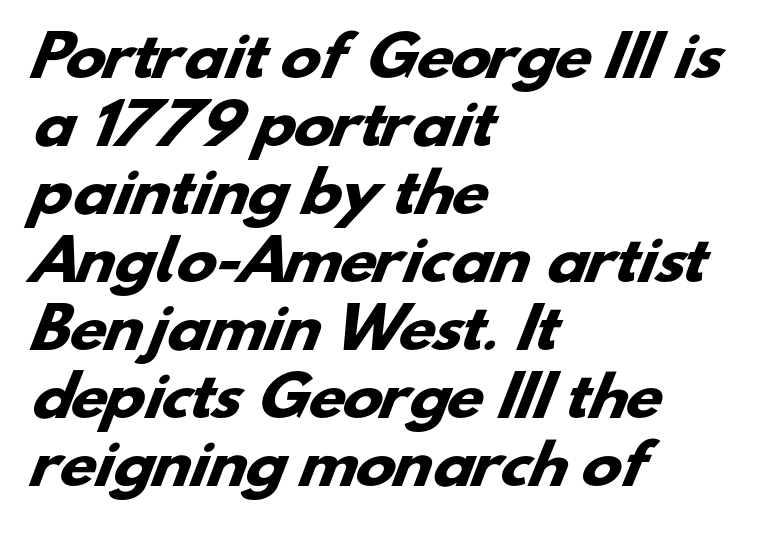
The image shows 54 px heavy, wide sans-serif type; set left-aligned, normal line spacing (1.26x), normal letter spacing, not underlined; low stroke contrast and a small x-height.
